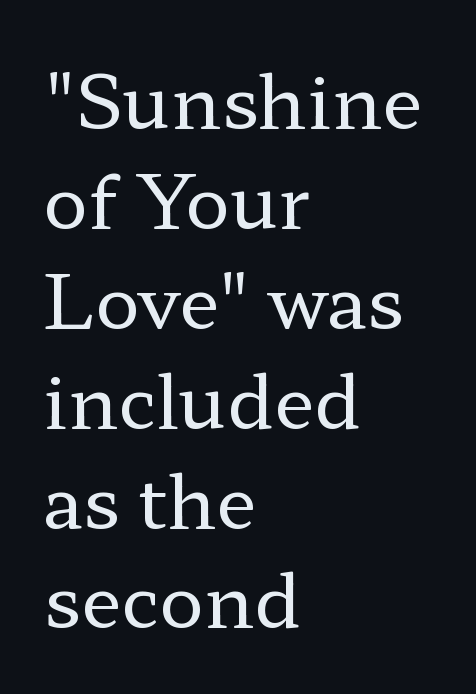
Whoever set this chose a conventional vertical rhythm. Type without underlining. Upright lettering throughout. This reads as an unemphasized weight, regular at the heaviest. Here the glyphs are tracked normally, forming tight word shapes.
